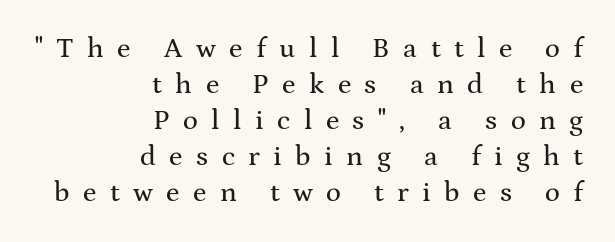
Q: Is the text italic (slanted)? A: No, it is upright.
Q: Is the typeface a serif or a sans-serif typeface? A: Serif.
Q: Is the text underlined? A: No.
Q: How is the paragraph aligned? A: Right-aligned.
Q: Is the spacing between letters normal or unusually wide? A: Unusually wide.
Q: Is the spacing between lines tight, normal or loose? A: Normal.
Q: Width (condensed, normal, or wide)? A: Wide.
Q: Stroke contrast? A: Medium.
Q: x-height? A: Medium.
Q: Monospaced? A: No.
